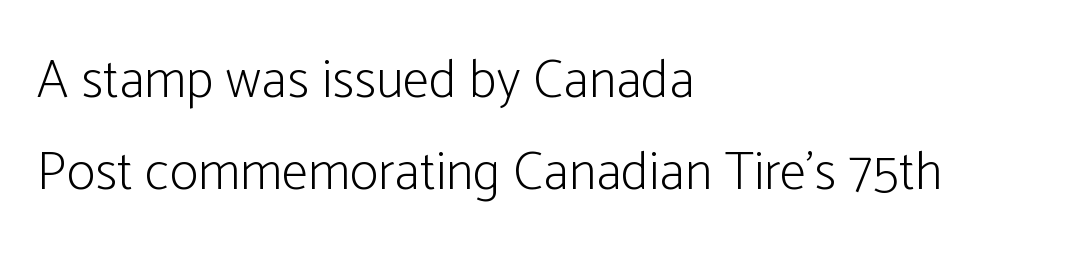
{"serif": "no", "italic": "no", "bold": "no", "weight": "light", "width": "condensed", "stroke_contrast": "low", "x_height": "medium", "monospaced": "no", "underline": "no", "align": "left", "line_spacing_ratio": 1.71, "letter_spacing": "normal", "letter_spacing_em": 0.0, "glyph_px": 54}
